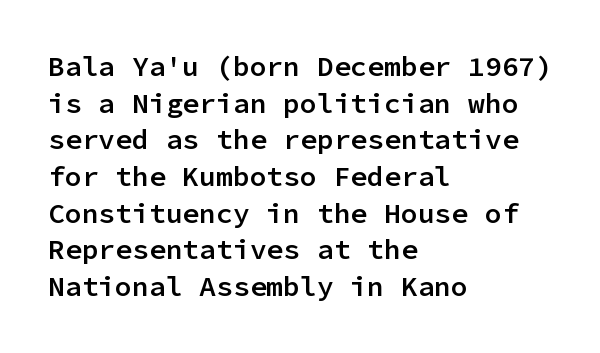
Q: Is the text bold? A: Semi-bold.
Q: Is the text italic (slanted)? A: No, it is upright.
Q: Is the typeface a serif or a sans-serif typeface? A: Sans-serif.
Q: Is the text underlined? A: No.
Q: How is the paragraph aligned? A: Left-aligned.
Q: Is the spacing between letters normal or unusually wide? A: Normal.
Q: Is the spacing between lines tight, normal or loose? A: Normal.
Q: Width (condensed, normal, or wide)? A: Normal.
Q: Stroke contrast? A: Low.
Q: x-height? A: Medium.
Q: Monospaced? A: Yes.
